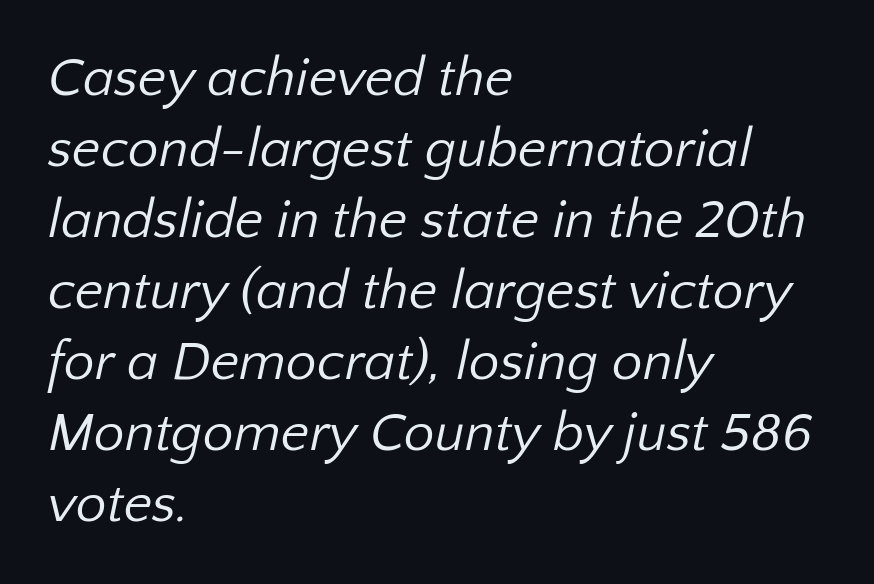
{"serif": "no", "bold": "no", "weight": "regular", "width": "normal", "stroke_contrast": "low", "x_height": "medium", "monospaced": "no", "underline": "no", "align": "left", "line_spacing": "normal", "line_spacing_ratio": 1.29, "letter_spacing": "normal", "letter_spacing_em": 0.0, "glyph_px": 55}
